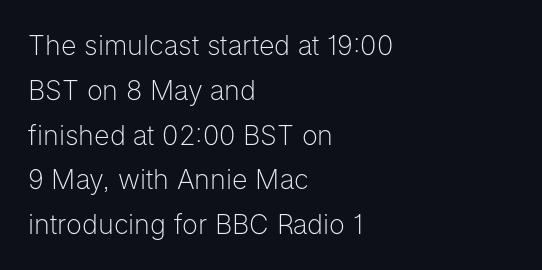
The image shows 27 px text type, upright; set left-aligned, normal line spacing (1.66x), normal letter spacing, not underlined.
